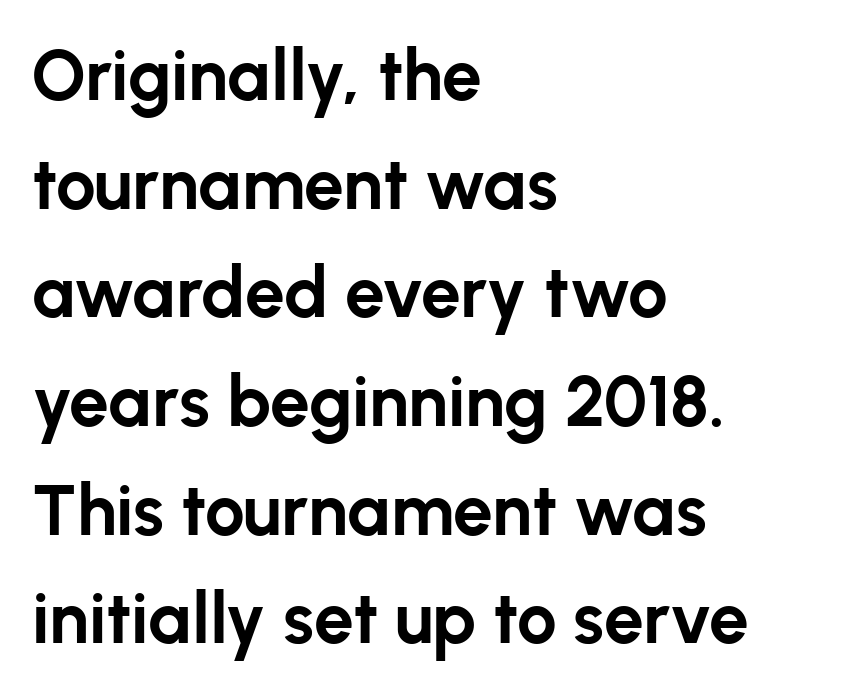
The image shows 71 px bold sans-serif type, upright; set left-aligned, normal line spacing (1.53x), normal letter spacing, not underlined; low stroke contrast and a medium x-height.
